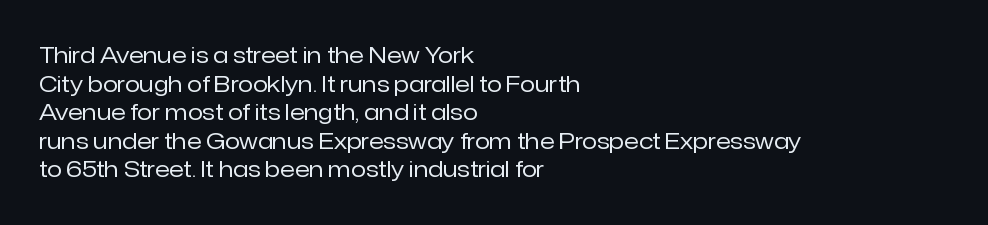
The image shows 22 px text type, upright; set left-aligned, normal line spacing (1.3x), normal letter spacing, not underlined.
